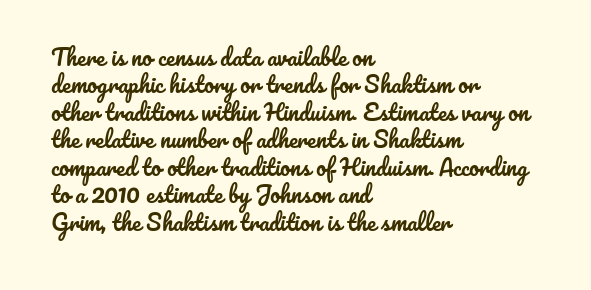
{"underline": "no", "align": "left", "line_spacing": "normal", "line_spacing_ratio": 1.25, "letter_spacing": "normal", "letter_spacing_em": 0.0, "glyph_px": 22}
